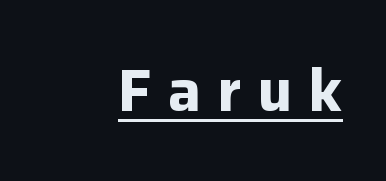
{"serif": "no", "italic": "no", "bold": "yes", "weight": "bold", "width": "normal", "stroke_contrast": "low", "x_height": "medium", "monospaced": "no", "underline": "yes", "letter_spacing": "wide", "letter_spacing_em": 0.27, "glyph_px": 59}
